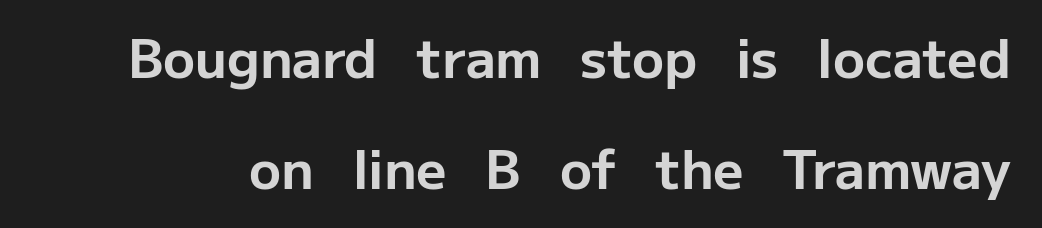
The face used here is proportionally spaced, like ordinary book or web type. Do the letters lean? They stand straight. The passage shown has conventional tracking throughout. Heavy, bold letterforms. Note: no serifs on the glyphs.
